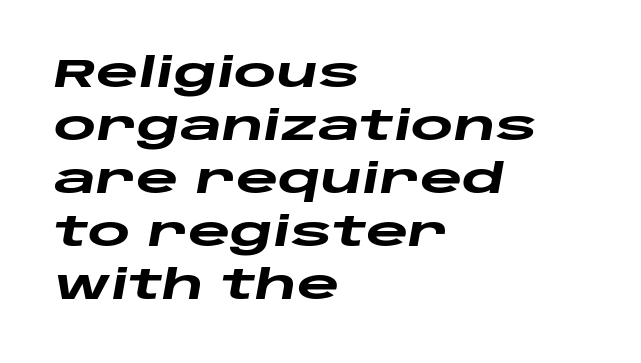
Q: Is the text bold? A: Yes.
Q: Is the text italic (slanted)? A: Yes, it leans right by about 10 degrees.
Q: Is the text underlined? A: No.
Q: How is the paragraph aligned? A: Left-aligned.
Q: Is the spacing between letters normal or unusually wide? A: Normal.
Q: Is the spacing between lines tight, normal or loose? A: Normal.
Q: Width (condensed, normal, or wide)? A: Wide.
Q: Stroke contrast? A: Low.
Q: x-height? A: Large.
Q: Monospaced? A: No.
